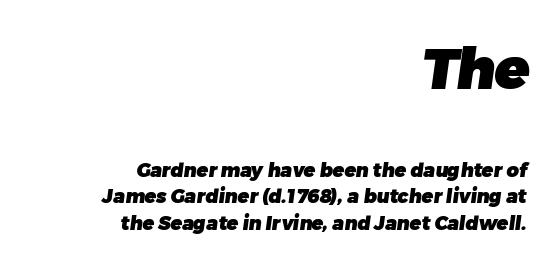
Leading matches the norm, producing a regular column. Think of a printed novel: that variable character pitch is what you see here. A bare baseline throughout the passage. Heavy-handed strokes throughout: this text is bold.
